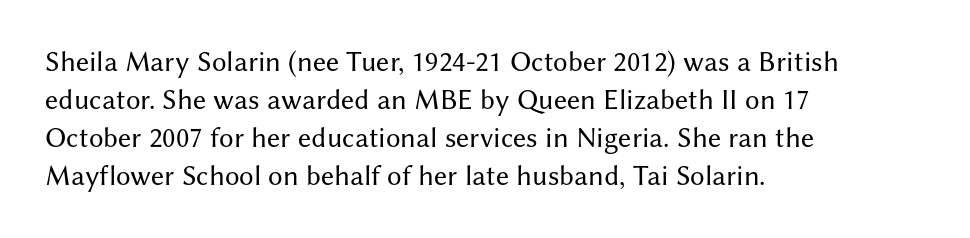
The image shows 29 px regular-weight sans-serif type, upright; set left-aligned, normal line spacing (1.31x), normal letter spacing, not underlined; medium stroke contrast and a medium x-height.
